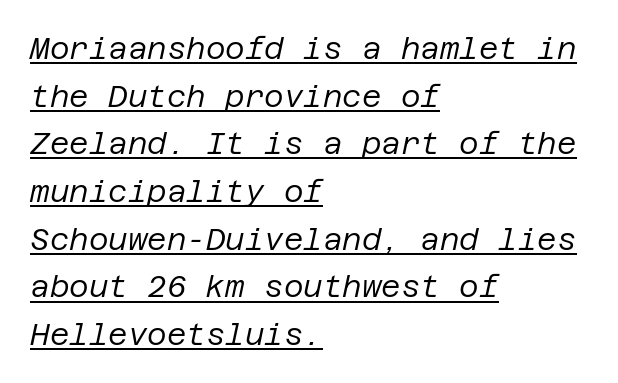
{"italic": "yes", "lean": "right", "slant_degrees": 12, "bold": "no", "weight": "regular", "width": "normal", "stroke_contrast": "low", "x_height": "large", "underline": "yes", "align": "left", "line_spacing": "normal", "line_spacing_ratio": 1.59, "letter_spacing": "normal", "letter_spacing_em": 0.0, "glyph_px": 30}
